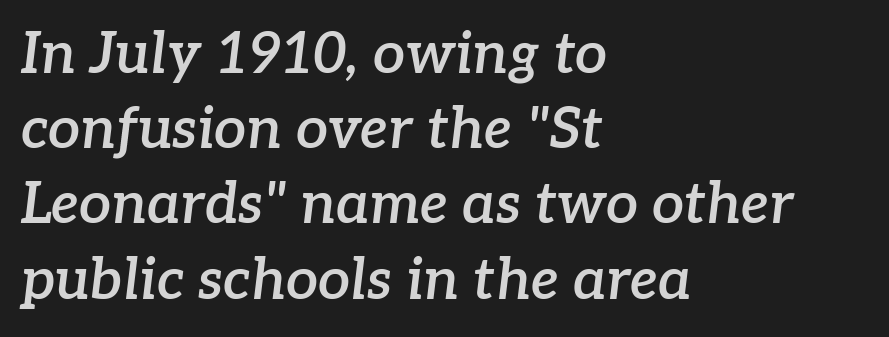
{"serif": "yes", "italic": "yes", "lean": "right", "slant_degrees": 7, "bold": "semi", "weight": "semibold", "width": "normal", "stroke_contrast": "low", "x_height": "medium", "monospaced": "no", "underline": "no", "align": "left", "line_spacing": "normal", "line_spacing_ratio": 1.32, "letter_spacing": "normal", "letter_spacing_em": 0.0, "glyph_px": 57}
